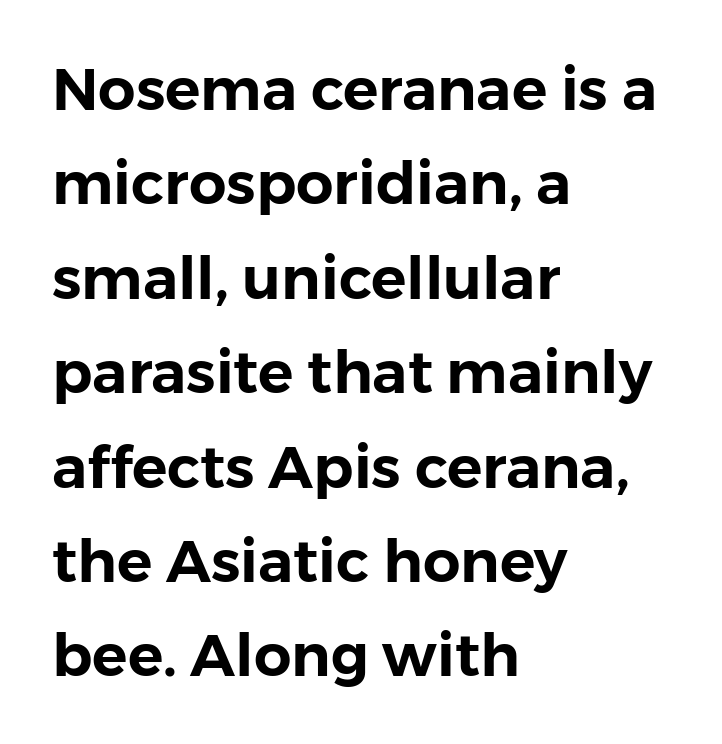
Here the glyphs are tracked normally, forming tight word shapes. You can tell it's not italic because the verticals are truly vertical. This is sans-serif lettering, the kind often seen on screens and signage. Do the characters align in a grid? No, the font is proportional. Typeset ragged right — the left edge is the straight one.
